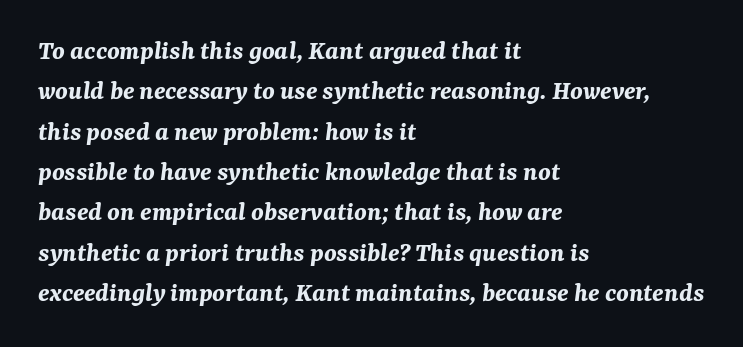
{"italic": "yes", "lean": "right", "slant_degrees": 7, "bold": "yes", "weight": "bold", "width": "normal", "stroke_contrast": "medium", "x_height": "medium", "monospaced": "no", "underline": "no", "align": "left", "line_spacing": "normal", "line_spacing_ratio": 1.44, "letter_spacing": "normal", "letter_spacing_em": 0.0, "glyph_px": 28}
